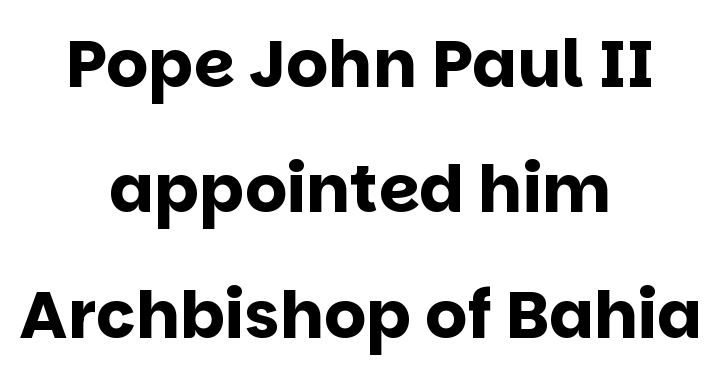
The baseline area is clear. Successive baselines arrive slowly, with a big drop between each. Short and long lines alike share a common midpoint. Set as a true bold cut, around the 700 mark.
